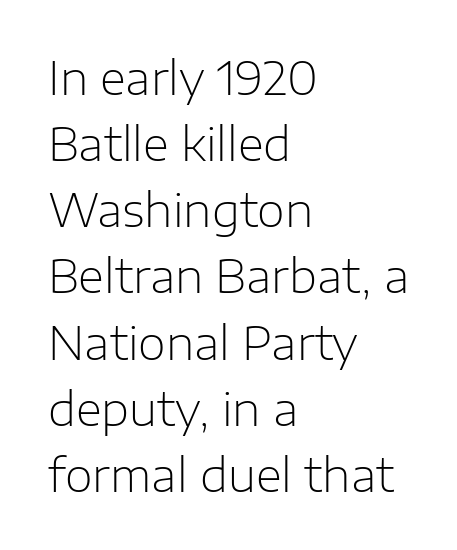
The image shows 45 px light sans-serif type, upright; set left-aligned, normal line spacing (1.47x), normal letter spacing, not underlined; low stroke contrast and a medium x-height.
